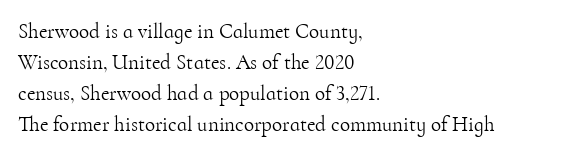
Q: Is the text bold? A: No.
Q: Is the text italic (slanted)? A: No, it is upright.
Q: Is the text underlined? A: No.
Q: How is the paragraph aligned? A: Left-aligned.
Q: Is the spacing between letters normal or unusually wide? A: Normal.
Q: Is the spacing between lines tight, normal or loose? A: Normal.
